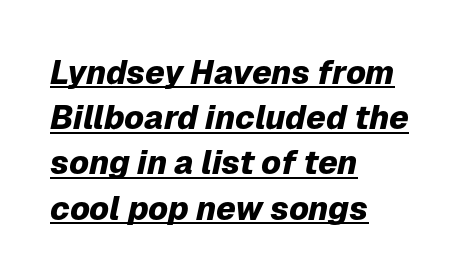
Q: Is the text bold? A: Yes.
Q: Is the text italic (slanted)? A: Yes, it leans right by about 12 degrees.
Q: Is the text underlined? A: Yes.
Q: How is the paragraph aligned? A: Left-aligned.
Q: Is the spacing between letters normal or unusually wide? A: Normal.
Q: Is the spacing between lines tight, normal or loose? A: Normal.
Q: Width (condensed, normal, or wide)? A: Normal.
Q: Stroke contrast? A: Low.
Q: x-height? A: Medium.
Q: Monospaced? A: No.
